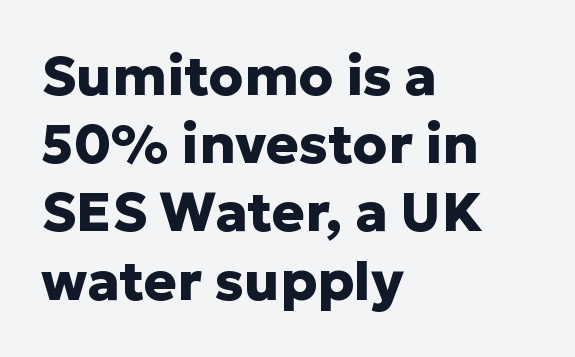
Q: Is the text bold? A: Yes.
Q: Is the text italic (slanted)? A: No, it is upright.
Q: Is the typeface a serif or a sans-serif typeface? A: Sans-serif.
Q: Is the text underlined? A: No.
Q: How is the paragraph aligned? A: Left-aligned.
Q: Is the spacing between letters normal or unusually wide? A: Normal.
Q: Width (condensed, normal, or wide)? A: Normal.
Q: Stroke contrast? A: Low.
Q: x-height? A: Medium.
Q: Monospaced? A: No.
